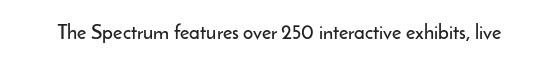
{"italic": "no", "underline": "no", "letter_spacing": "normal", "letter_spacing_em": 0.0, "glyph_px": 20}
